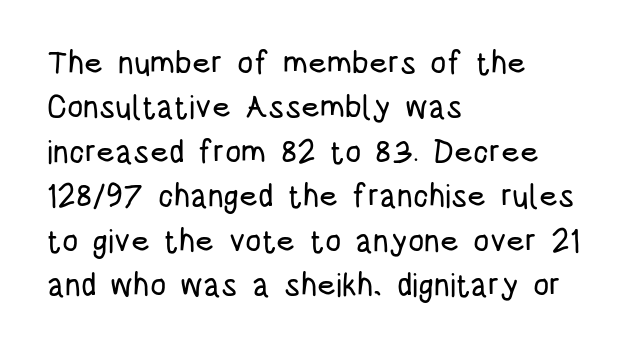
{"serif": "no", "italic": "no", "width": "condensed", "stroke_contrast": "low", "x_height": "large", "monospaced": "no", "underline": "no", "align": "left", "line_spacing": "normal", "line_spacing_ratio": 1.39, "letter_spacing": "normal", "letter_spacing_em": 0.0, "glyph_px": 32}
